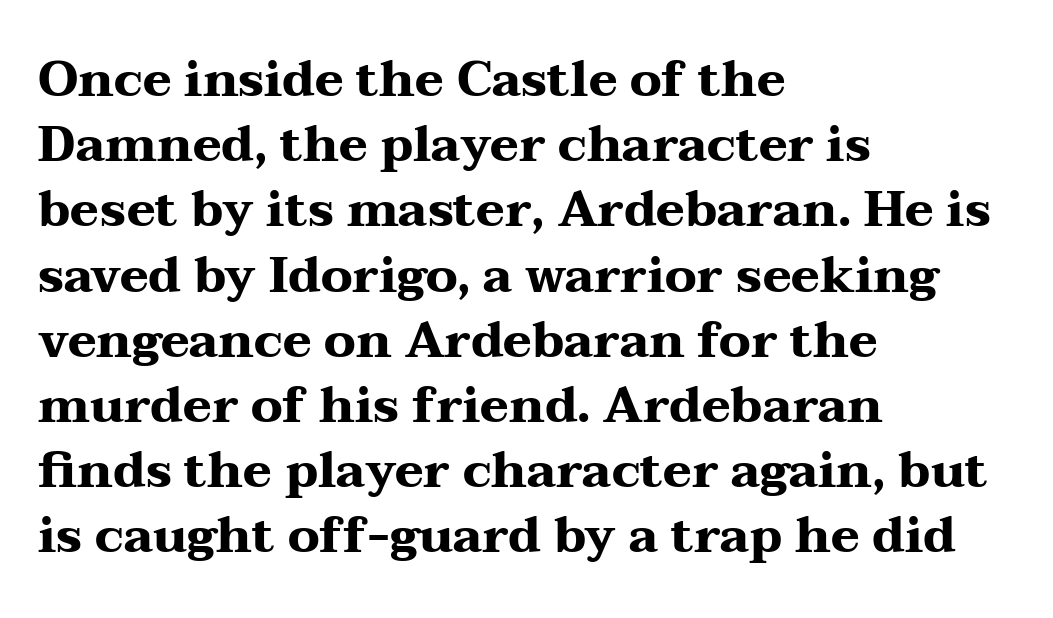
Compared with typical body copy, the letter spacing here is the same. Honestly, the row spacing looks completely unremarkable. Yep, those are serifs on the letters. A typesetter would call this proportional, since set widths differ per character.
